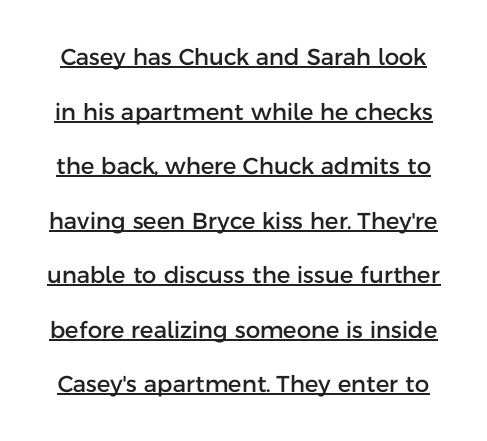
Q: Is the text italic (slanted)? A: No, it is upright.
Q: Is the text underlined? A: Yes.
Q: Is the spacing between letters normal or unusually wide? A: Normal.
Q: Is the spacing between lines tight, normal or loose? A: Loose.
